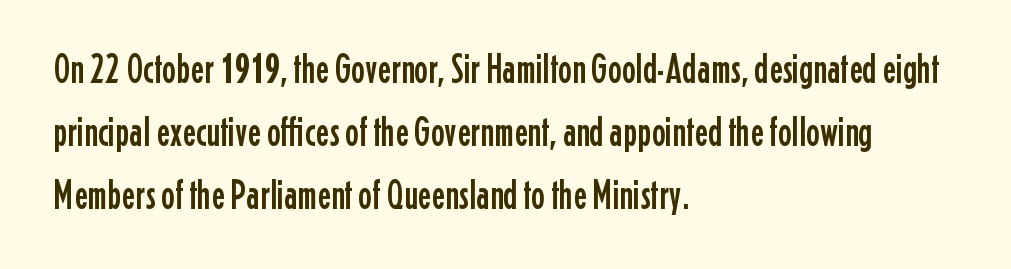
{"serif": "no", "italic": "no", "width": "condensed", "stroke_contrast": "low", "x_height": "medium", "monospaced": "no", "underline": "no", "align": "left", "line_spacing": "normal", "line_spacing_ratio": 1.54, "letter_spacing": "normal", "letter_spacing_em": 0.0, "glyph_px": 41}
